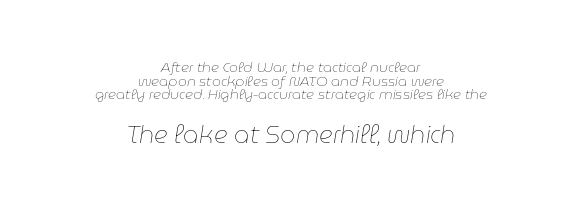
{"italic": "yes", "lean": "right", "slant_degrees": 9, "bold": "no", "underline": "no", "align": "center", "line_spacing": "tight", "line_spacing_ratio": 0.97, "letter_spacing": "normal", "letter_spacing_em": 0.0, "larger_block": "second", "size_ratio": 1.71, "glyph_px": 24}
